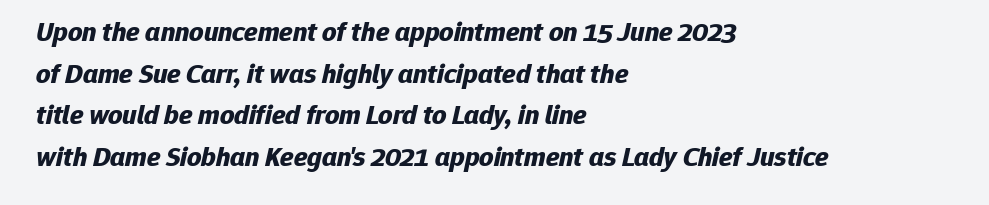
{"italic": "yes", "lean": "right", "slant_degrees": 12, "bold": "yes", "weight": "bold", "width": "normal", "stroke_contrast": "low", "x_height": "medium", "monospaced": "no", "underline": "no", "align": "left", "line_spacing": "normal", "line_spacing_ratio": 1.49, "letter_spacing": "normal", "letter_spacing_em": 0.0, "glyph_px": 28}
